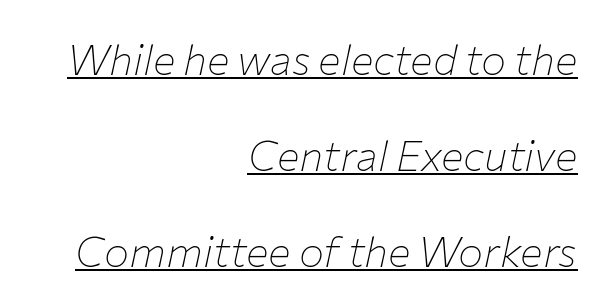
Heaviness? Minimal to ordinary, like unemphasized prose. Summary of vertical rhythm: relaxed, with wide interline spacing. Spacing verdict: proportional, widths tailored to each character. Default kerning and tracking; the words read as compact shapes.
